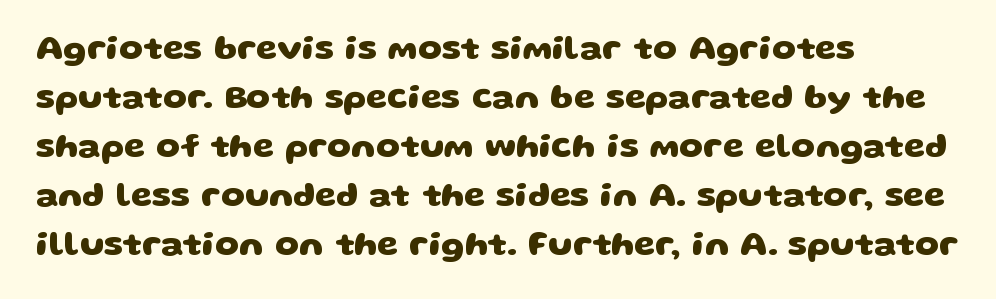
{"serif": "no", "bold": "yes", "weight": "heavy", "width": "wide", "stroke_contrast": "low", "x_height": "large", "monospaced": "no", "underline": "no", "align": "left", "line_spacing": "normal", "line_spacing_ratio": 1.44, "letter_spacing": "normal", "letter_spacing_em": 0.0, "glyph_px": 34}
